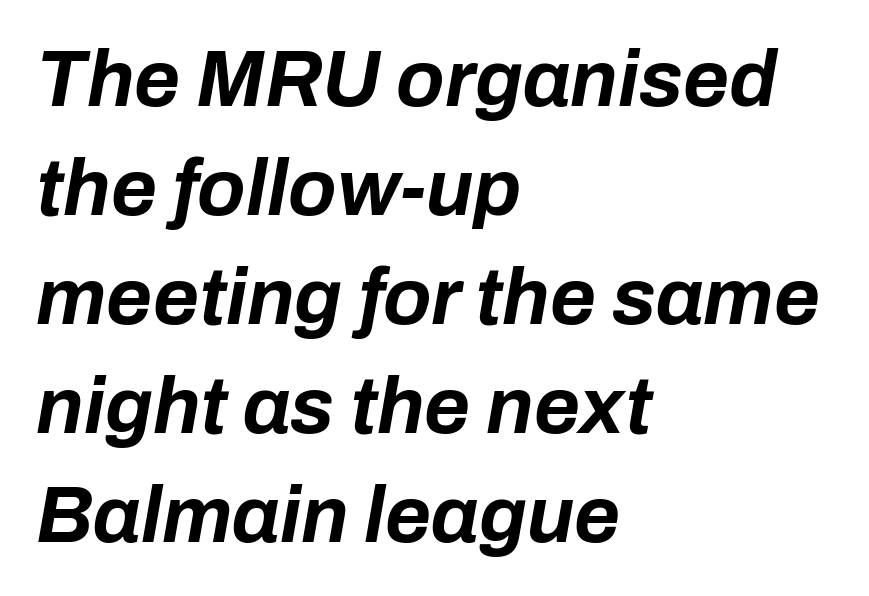
The passage shown is not underscored anywhere. The text block is weighted toward the left margin, trailing off unevenly rightward. Short note: letters normally spaced. Weight check: bold — yes, fully.
